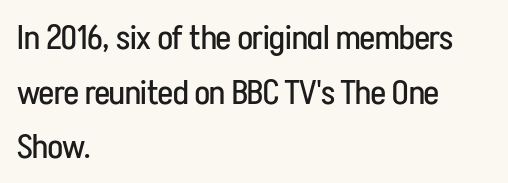
Q: Is the text bold? A: No.
Q: Is the text italic (slanted)? A: No, it is upright.
Q: Is the typeface a serif or a sans-serif typeface? A: Sans-serif.
Q: Is the text underlined? A: No.
Q: How is the paragraph aligned? A: Left-aligned.
Q: Is the spacing between letters normal or unusually wide? A: Normal.
Q: Is the spacing between lines tight, normal or loose? A: Normal.
Q: Width (condensed, normal, or wide)? A: Condensed.
Q: Stroke contrast? A: Low.
Q: x-height? A: Medium.
Q: Monospaced? A: No.
